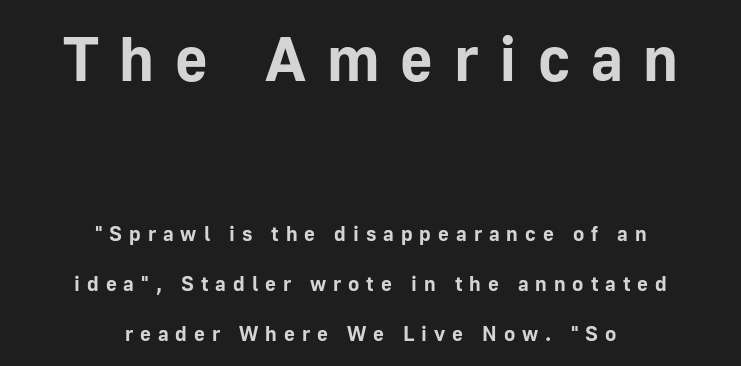
{"serif": "no", "italic": "no", "bold": "yes", "weight": "bold", "width": "normal", "stroke_contrast": "low", "x_height": "medium", "monospaced": "no", "underline": "no", "align": "center", "line_spacing": "loose", "line_spacing_ratio": 2.39, "letter_spacing": "wide", "letter_spacing_em": 0.33, "larger_block": "first", "size_ratio": 3.0, "glyph_px": 63}
